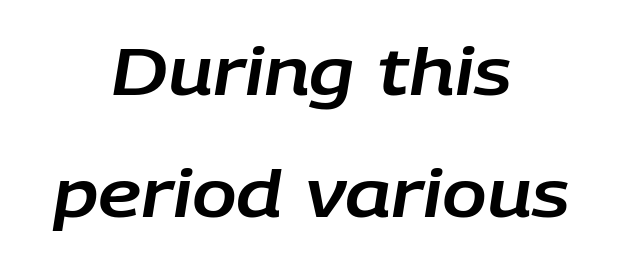
Q: Is the text italic (slanted)? A: Yes, it leans right by about 9 degrees.
Q: Is the text underlined? A: No.
Q: How is the paragraph aligned? A: Centered.
Q: Is the spacing between letters normal or unusually wide? A: Normal.
Q: Width (condensed, normal, or wide)? A: Normal.
Q: Stroke contrast? A: Low.
Q: x-height? A: Large.
Q: Monospaced? A: No.
